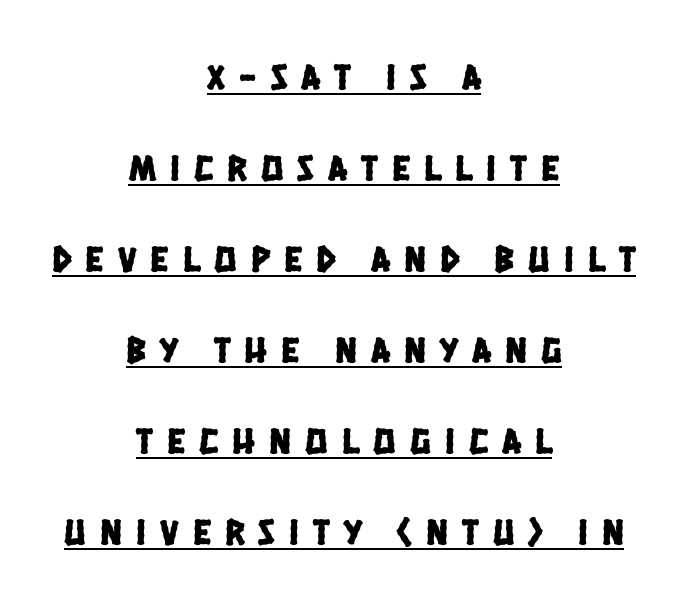
The image shows 37 px condensed sans-serif type; set centered, loose line spacing (2.46x), unusually wide letter spacing (+0.38 em), underlined; low stroke contrast and a large x-height.
